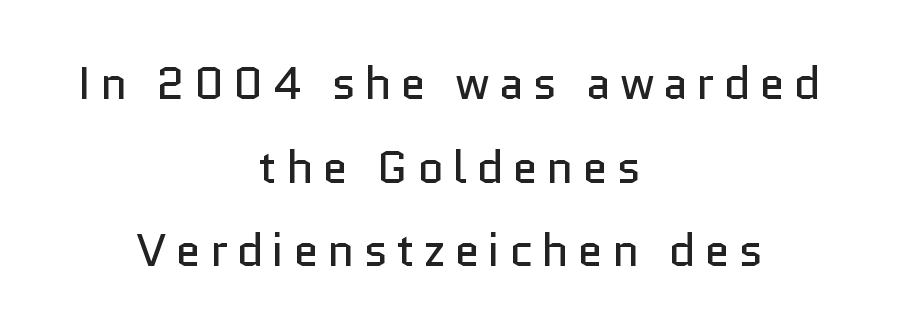
Q: Is the text bold? A: No.
Q: Is the text italic (slanted)? A: No, it is upright.
Q: Is the typeface a serif or a sans-serif typeface? A: Sans-serif.
Q: Is the text underlined? A: No.
Q: How is the paragraph aligned? A: Centered.
Q: Width (condensed, normal, or wide)? A: Normal.
Q: Stroke contrast? A: Low.
Q: x-height? A: Medium.
Q: Monospaced? A: No.
